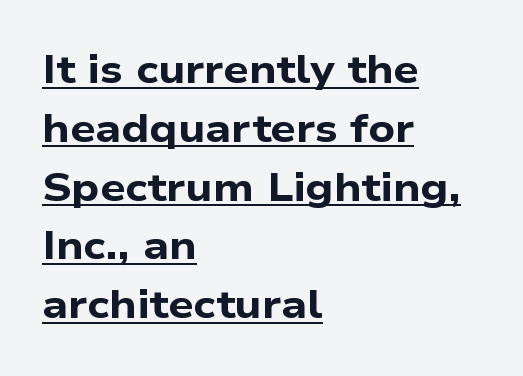
{"serif": "no", "bold": "yes", "weight": "bold", "width": "wide", "stroke_contrast": "low", "x_height": "medium", "monospaced": "no", "underline": "yes", "align": "left", "line_spacing": "normal", "line_spacing_ratio": 1.47, "letter_spacing": "normal", "letter_spacing_em": 0.0, "glyph_px": 40}
